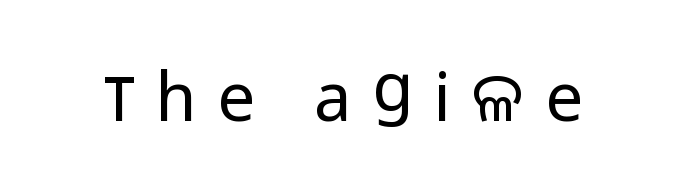
Q: Is the text bold? A: No.
Q: Is the text italic (slanted)? A: No, it is upright.
Q: Is the typeface a serif or a sans-serif typeface? A: Sans-serif.
Q: Is the text underlined? A: No.
Q: Is the spacing between letters normal or unusually wide? A: Unusually wide.
Q: Width (condensed, normal, or wide)? A: Normal.
Q: Stroke contrast? A: Low.
Q: x-height? A: Medium.
Q: Monospaced? A: No.
